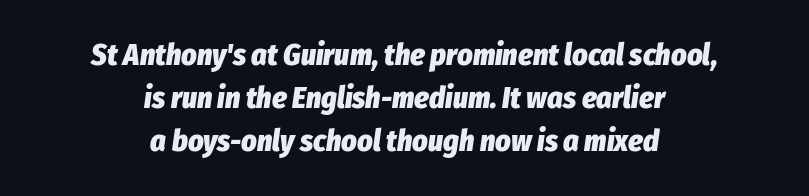
The image shows 30 px heavy, condensed type, italic (leaning right); set centered, normal line spacing (1.44x), normal letter spacing, not underlined; low stroke contrast and a medium x-height.
